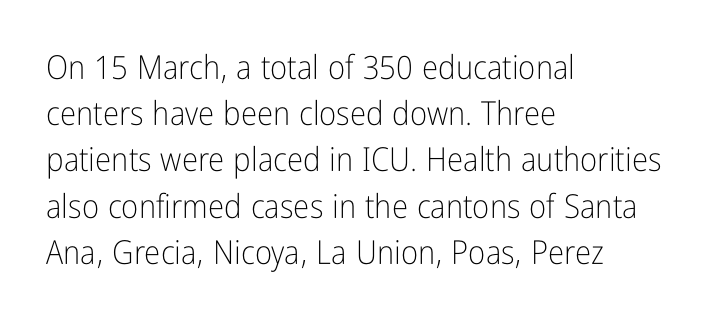
What kind of face is this? One without serifs — a sans. This reads as an unemphasized weight, regular at the heaviest. Each letter keeps its own natural width here, so spacing adapts to shape. A clean baseline with only descenders dipping below it.
